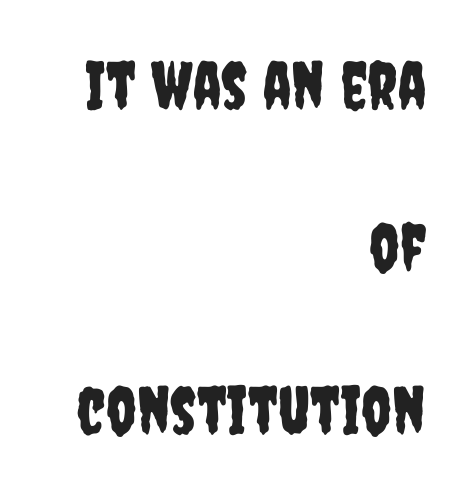
Are there feet on the stems? There aren't — it's a sans. Horizontal alignment here is rightward, an uncommon choice for prose. Posture: vertical. Each new line begins a long way beneath the previous one.
